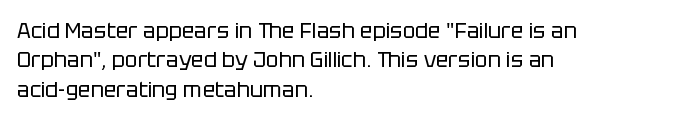
{"italic": "no", "bold": "no", "underline": "no", "align": "left", "line_spacing": "normal", "line_spacing_ratio": 1.4, "letter_spacing": "normal", "letter_spacing_em": 0.0, "glyph_px": 21}
